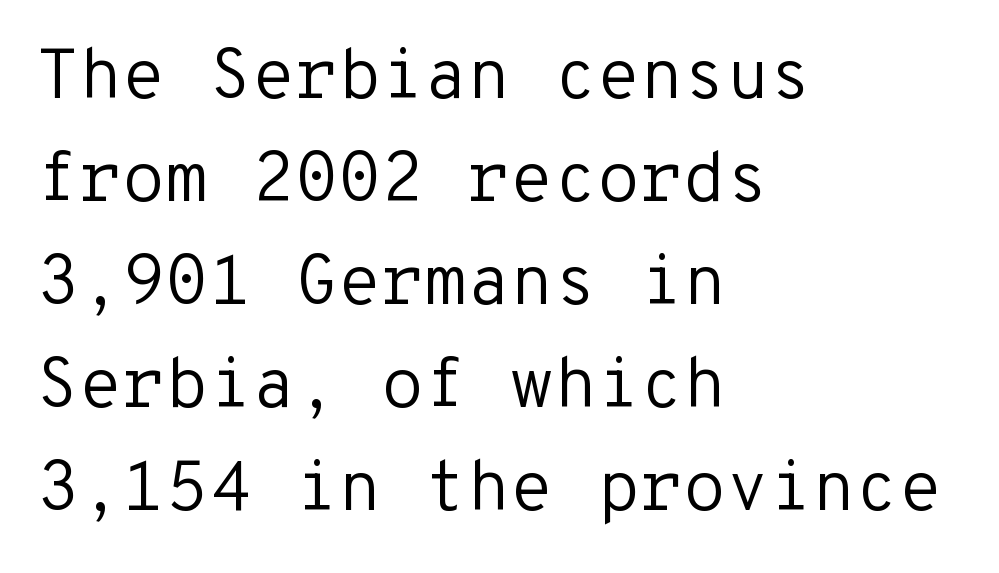
Fixed-width glyphs throughout — classic coding-font behaviour. The passage shown is not bold in any degree. You can tell it's not italic because the verticals are truly vertical. Inter-character spacing is left at the font's built-in metrics.
